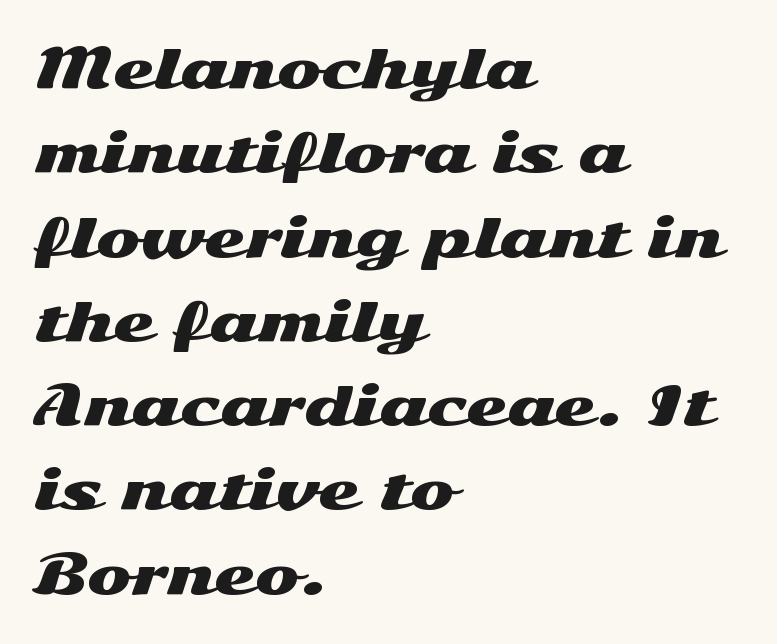
Q: Is the text italic (slanted)? A: Yes.
Q: Is the typeface a serif or a sans-serif typeface? A: Sans-serif.
Q: Is the text underlined? A: No.
Q: How is the paragraph aligned? A: Left-aligned.
Q: Is the spacing between letters normal or unusually wide? A: Normal.
Q: Is the spacing between lines tight, normal or loose? A: Normal.
Q: Width (condensed, normal, or wide)? A: Wide.
Q: Stroke contrast? A: Medium.
Q: x-height? A: Medium.
Q: Monospaced? A: No.
